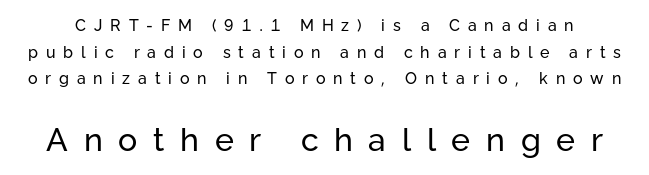
The passage shown is typed in a proportional face where columns would drift. Students, observe: this is what conventionally led text looks like. The font family rendered here belongs to the sans-serif group. Stems here are at most as thick as an everyday book face.
